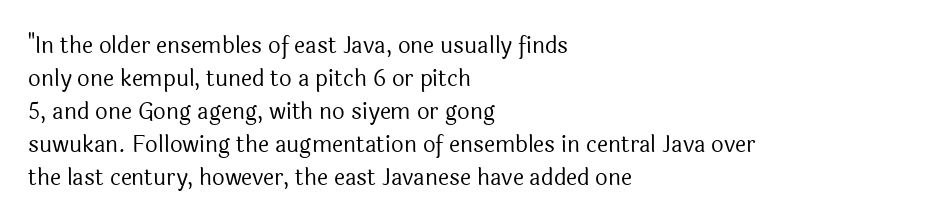
The image shows 22 px text type, upright; set left-aligned, normal line spacing (1.5x), normal letter spacing, not underlined.
